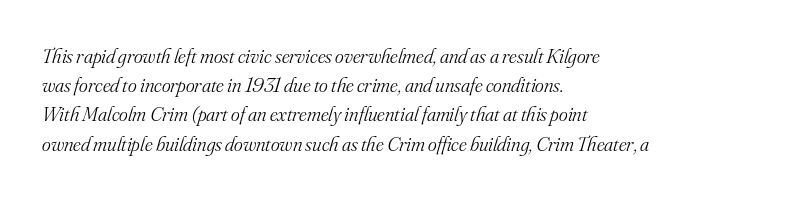
Q: Is the text bold? A: No.
Q: Is the text italic (slanted)? A: Yes, it leans right by about 16 degrees.
Q: Is the text underlined? A: No.
Q: How is the paragraph aligned? A: Left-aligned.
Q: Is the spacing between letters normal or unusually wide? A: Normal.
Q: Is the spacing between lines tight, normal or loose? A: Normal.
